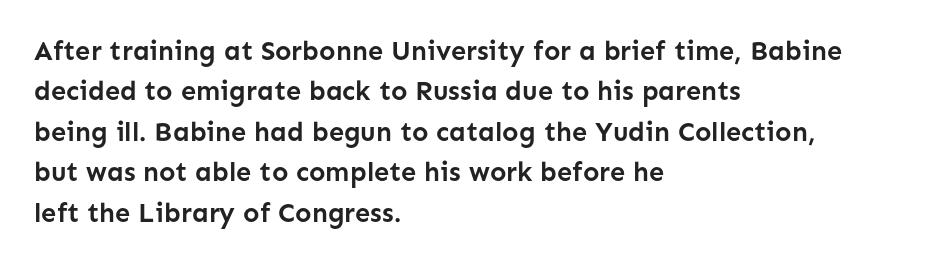
Look at the tracking — it's just the regular setting, nothing added. A classic flush-left, rag-right setting is used for this passage. Lines of text with bare space underneath. The font's upright variant was chosen for this text.
